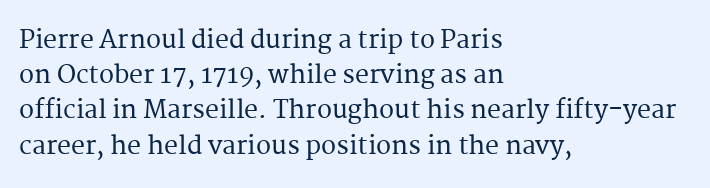
Posture: straight, roman, zero tilt. This rendering uses left alignment, leaving the right contour irregular. This sample keeps an unexceptional amount of space between lines. Bare-footed words on every line.
